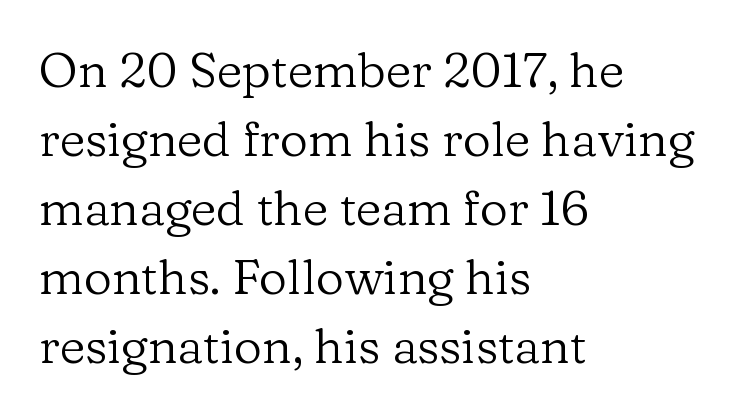
{"serif": "yes", "italic": "no", "bold": "no", "weight": "regular", "width": "normal", "stroke_contrast": "low", "x_height": "medium", "monospaced": "no", "underline": "no", "align": "left", "line_spacing": "normal", "line_spacing_ratio": 1.41, "letter_spacing": "normal", "letter_spacing_em": 0.0, "glyph_px": 49}
